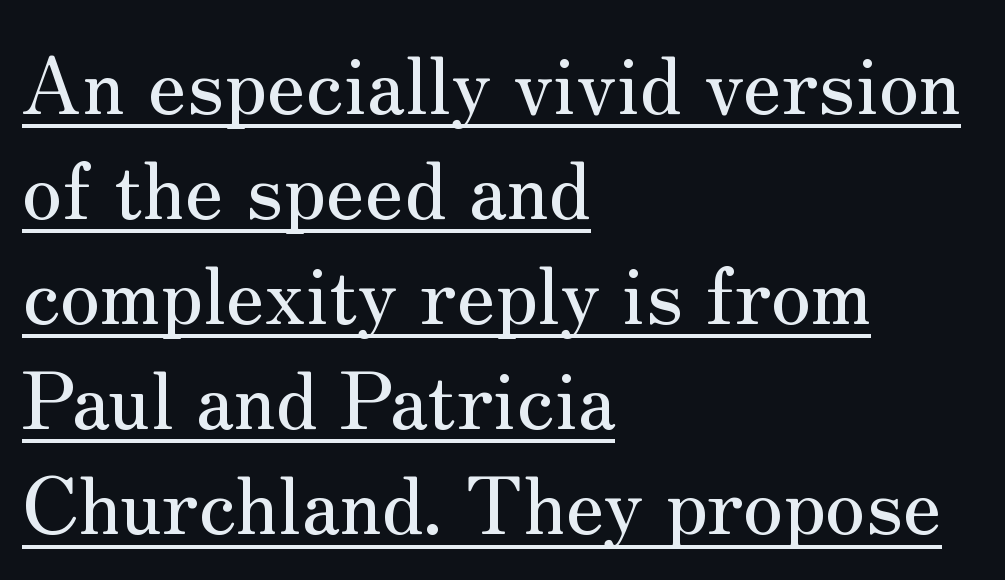
Students, observe the line beneath the letters — that is underlining. The text was rendered using a seriffed face with decorative stroke endings. Character widths vary here, with narrow letters taking less room than wide ones. Nothing unusual about the tracking: characters are spaced as the font intends. Regular leading. Does the copy run flush right? No — it runs flush left.
